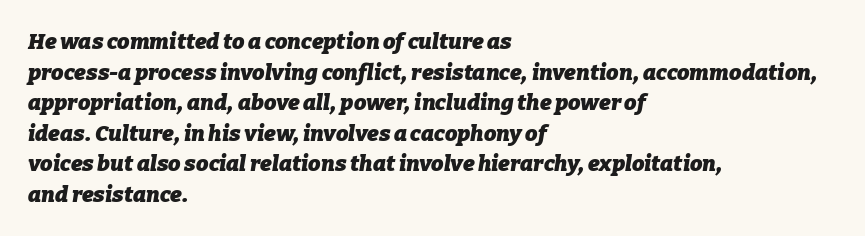
Leading: standard. Nothing unusual about the tracking: characters are spaced as the font intends. Horizontal alignment here is leftward, the default for most running prose. Nobody drew a line under any word here. The rendering uses a bold face; every stroke is thick and dark. You can tell it's italic because the verticals aren't actually vertical.
